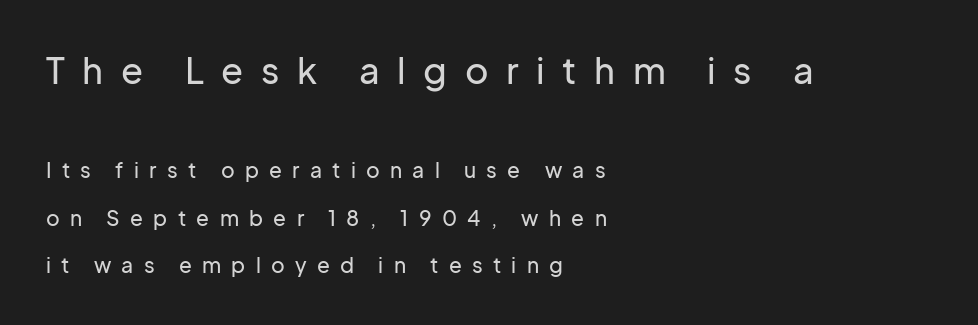
A typesetter would call this heavily tracked-out type. Do the characters align in a grid? No, the font is proportional. Typesetter's note — upper block bumped up in size, lower block left smaller. Posture: vertical. Plain, unruled lines of type.
